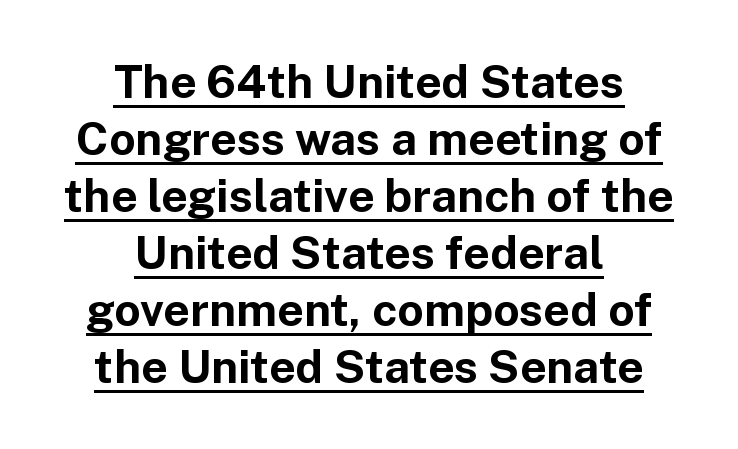
The image shows 46 px bold sans-serif type, upright; set centered, line spacing 1.24x, normal letter spacing, underlined; low stroke contrast and a medium x-height.
